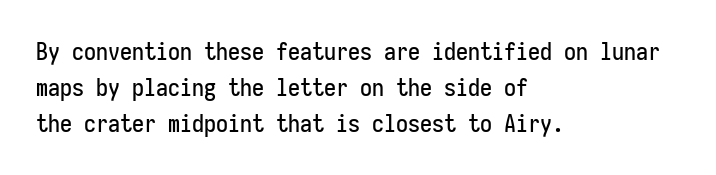
You can tell it's not italic because the verticals are truly vertical. Whoever set this chose a conventional vertical rhythm. The line texture is even and compact thanks to regular tracking. Each row of text sits above clean, open space.
